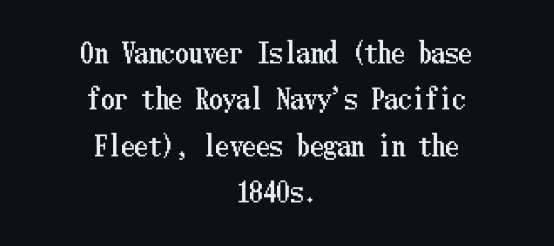
The image shows 27 px text type, upright; set centered, line spacing 1.72x, normal letter spacing, not underlined.
